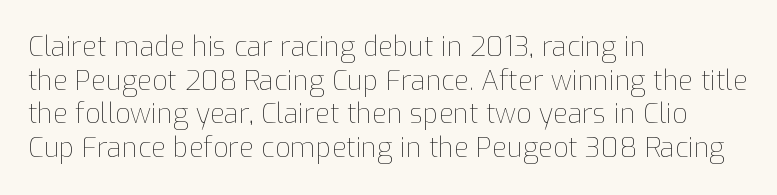
Whoever set this chose a conventional vertical rhythm. Each stroke keeps to a modest, everyday thickness or less. Is there any slant? The stems are plumb. Any mark beneath the type? The region is blank. Horizontal alignment here is leftward, the default for most running prose.
